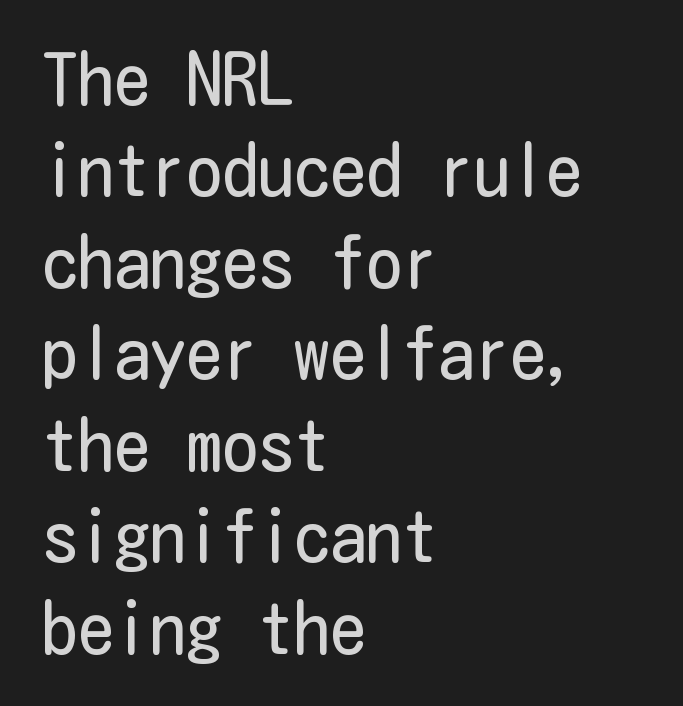
Q: Is the text bold? A: No.
Q: Is the text italic (slanted)? A: No, it is upright.
Q: Is the typeface a serif or a sans-serif typeface? A: Sans-serif.
Q: Is the text underlined? A: No.
Q: How is the paragraph aligned? A: Left-aligned.
Q: Is the spacing between letters normal or unusually wide? A: Normal.
Q: Is the spacing between lines tight, normal or loose? A: Normal.
Q: Width (condensed, normal, or wide)? A: Condensed.
Q: Stroke contrast? A: Low.
Q: x-height? A: Medium.
